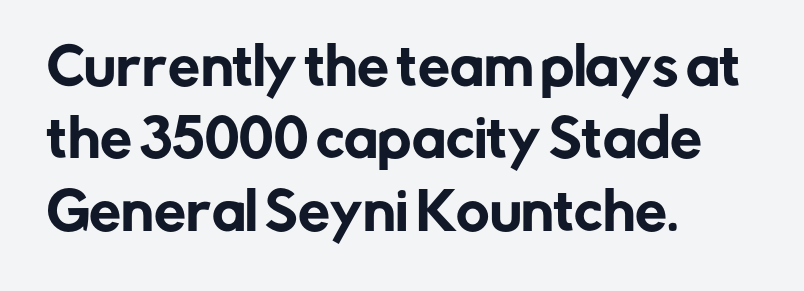
{"serif": "no", "italic": "no", "width": "normal", "stroke_contrast": "low", "x_height": "medium", "monospaced": "no", "underline": "no", "align": "left", "line_spacing": "normal", "line_spacing_ratio": 1.42, "letter_spacing": "normal", "letter_spacing_em": 0.0, "glyph_px": 51}
